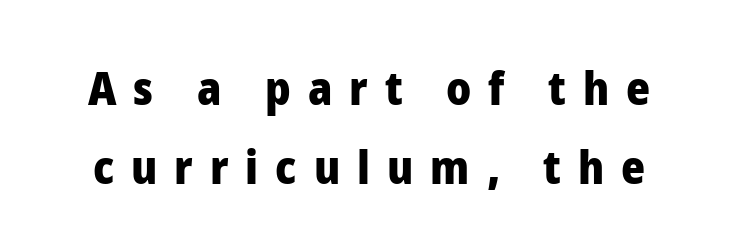
Bold? Absolutely — the strokes are thick and heavy. These lines are rendered in a variable-pitch font. The glyphs are unaccompanied by any horizontal stroke below them. You can tell from the bare stems that sans-serif type was used. Look at the tracking — it's clearly loosened, letters drifting apart.
